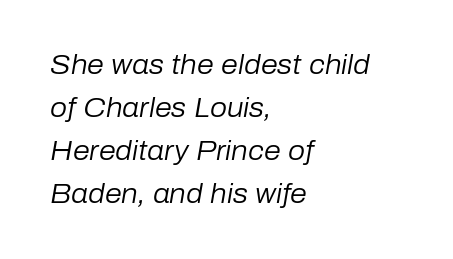
Q: Is the text bold? A: No.
Q: Is the text italic (slanted)? A: Yes, it leans right by about 10 degrees.
Q: Is the text underlined? A: No.
Q: How is the paragraph aligned? A: Left-aligned.
Q: Is the spacing between letters normal or unusually wide? A: Normal.
Q: Is the spacing between lines tight, normal or loose? A: Normal.
